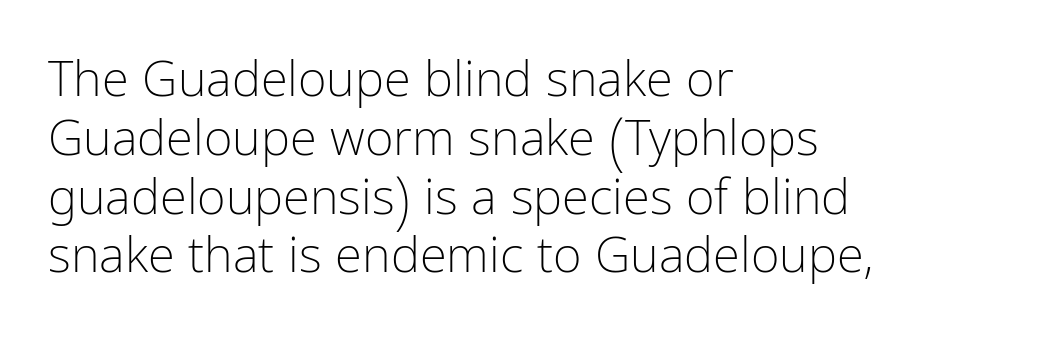
{"serif": "no", "italic": "no", "bold": "no", "weight": "light", "width": "condensed", "stroke_contrast": "low", "x_height": "medium", "monospaced": "no", "underline": "no", "align": "left", "line_spacing_ratio": 1.2, "letter_spacing": "normal", "letter_spacing_em": 0.0, "glyph_px": 49}
